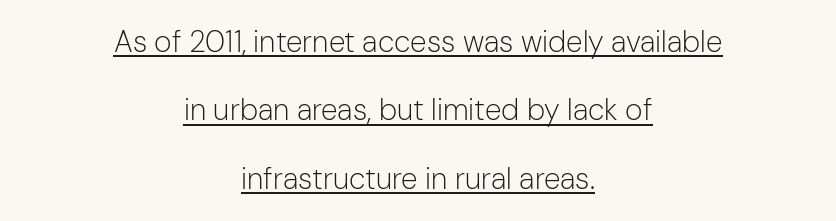
Q: Is the text bold? A: No.
Q: Is the text italic (slanted)? A: No, it is upright.
Q: Is the typeface a serif or a sans-serif typeface? A: Sans-serif.
Q: Is the text underlined? A: Yes.
Q: How is the paragraph aligned? A: Centered.
Q: Is the spacing between letters normal or unusually wide? A: Normal.
Q: Is the spacing between lines tight, normal or loose? A: Loose.
Q: Width (condensed, normal, or wide)? A: Normal.
Q: Stroke contrast? A: Low.
Q: x-height? A: Medium.
Q: Monospaced? A: No.
